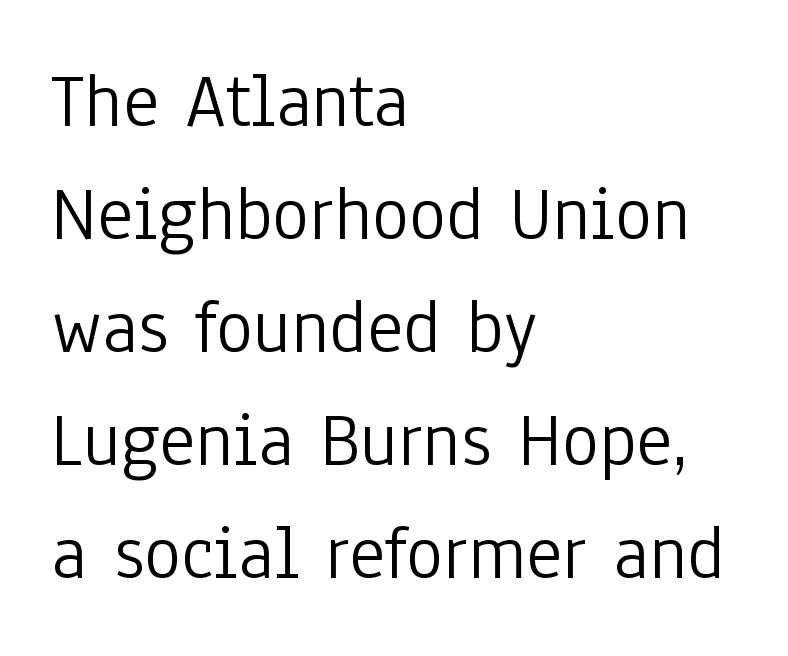
{"serif": "no", "italic": "no", "bold": "no", "weight": "light", "width": "condensed", "stroke_contrast": "low", "x_height": "medium", "monospaced": "no", "underline": "no", "align": "left", "line_spacing": "normal", "line_spacing_ratio": 1.45, "letter_spacing": "normal", "letter_spacing_em": 0.0, "glyph_px": 78}
